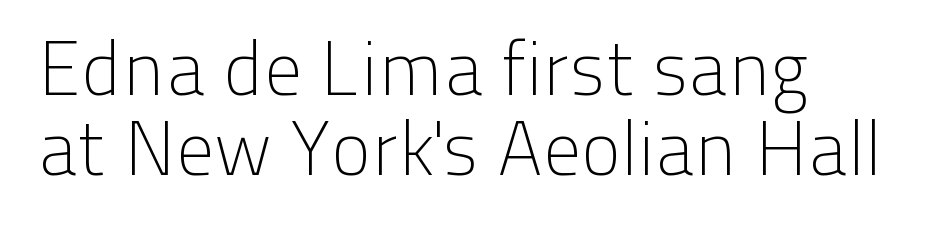
Lines of text with bare space underneath. Does the lettering tilt? It doesn't — this is upright. Compared with typical paragraphs, the rows here are closer together. Glyph-to-glyph distance matches everyday printed text. Note: no serifs on the glyphs. No heavy texture on the line: the type isn't bold.
